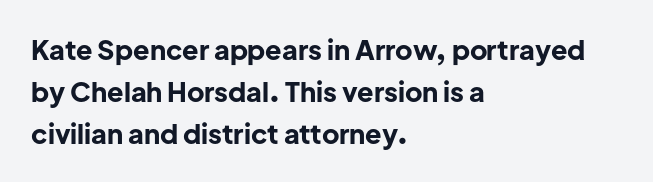
Nothing unusual about the tracking: characters are spaced as the font intends. Layout note: lines flush left. Does the lettering tilt? It doesn't — this is upright. The characters look thick and weighty, a clear bold. If you measured baseline to baseline, you'd find a middling distance. Underlining? Definitely not there.
